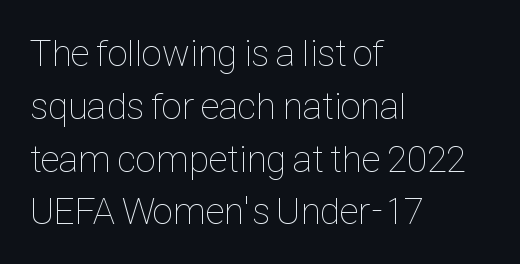
Regarding leading, the lines here are spaced in the standard way. Is there any slant? The stems are plumb. Character widths vary here, with narrow letters taking less room than wide ones. The cut favours lightness, reaching ordinary text weight at its darkest.
